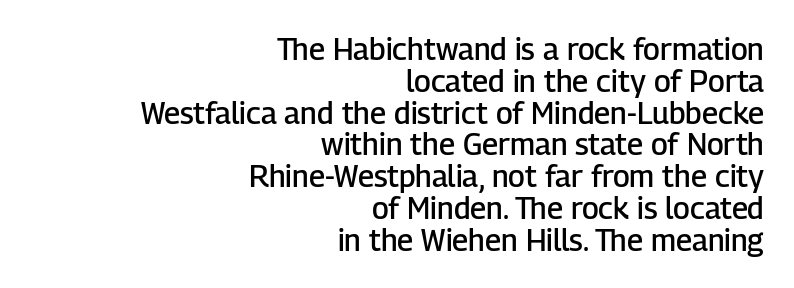
Q: Is the text bold? A: Semi-bold.
Q: Is the text italic (slanted)? A: No, it is upright.
Q: Is the typeface a serif or a sans-serif typeface? A: Sans-serif.
Q: Is the text underlined? A: No.
Q: How is the paragraph aligned? A: Right-aligned.
Q: Is the spacing between letters normal or unusually wide? A: Normal.
Q: Is the spacing between lines tight, normal or loose? A: Tight.
Q: Width (condensed, normal, or wide)? A: Normal.
Q: Stroke contrast? A: Low.
Q: x-height? A: Medium.
Q: Monospaced? A: No.
